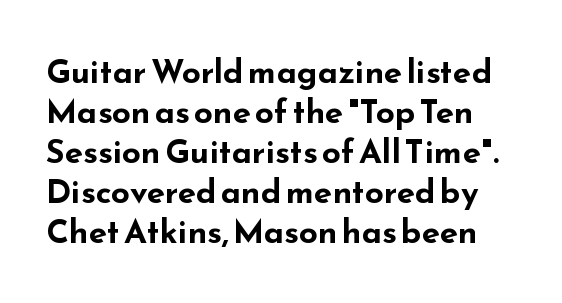
The image shows 33 px bold, wide sans-serif type, upright; set line spacing 1.21x, normal letter spacing, not underlined; low stroke contrast and a small x-height.
